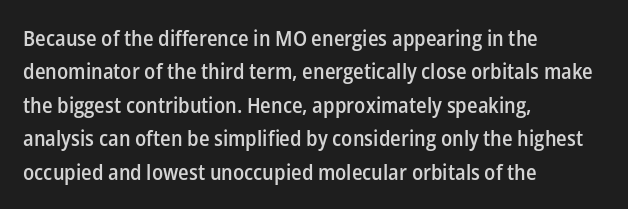
Typographic density is moderately raised because the face is semibold. Letter spacing: default. Vertically, the passage feels balanced, rows spaced as you'd expect. In terms of posture, this sample is upright. These lines stack with their left ends in a neat column.
